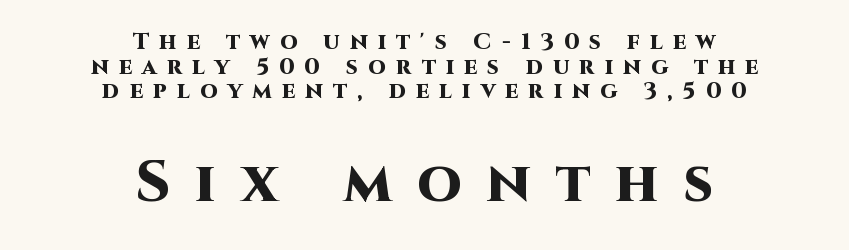
Q: Is the text bold? A: Yes.
Q: Is the text italic (slanted)? A: No, it is upright.
Q: Is the typeface a serif or a sans-serif typeface? A: Sans-serif.
Q: Is the text underlined? A: No.
Q: How is the paragraph aligned? A: Centered.
Q: Is the spacing between letters normal or unusually wide? A: Unusually wide.
Q: Is the spacing between lines tight, normal or loose? A: Tight.
Q: Which block of text is set in a larger size, the first (top) or the second (bottom)? A: The second (bottom) one.
Q: Width (condensed, normal, or wide)? A: Normal.
Q: Stroke contrast? A: High.
Q: x-height? A: Large.
Q: Monospaced? A: No.
